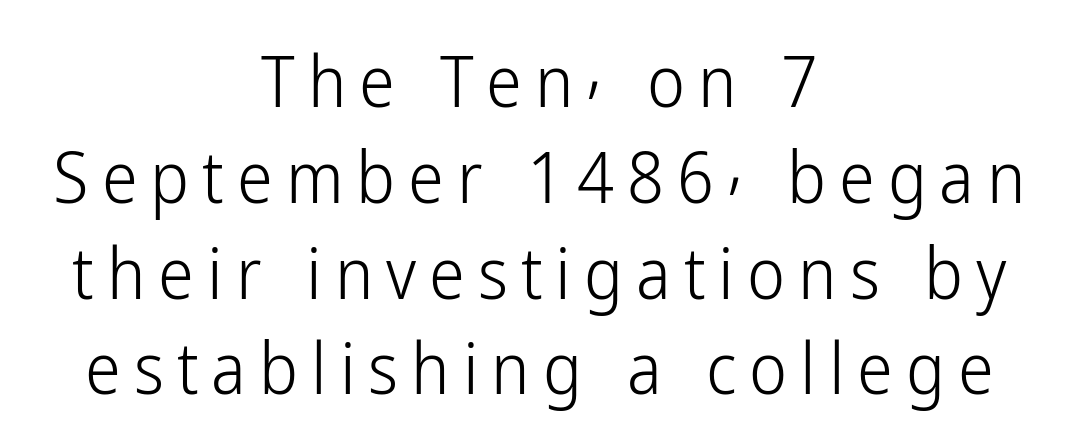
{"serif": "no", "italic": "no", "bold": "no", "weight": "light", "width": "condensed", "stroke_contrast": "low", "x_height": "medium", "monospaced": "no", "underline": "no", "align": "center", "line_spacing": "normal", "line_spacing_ratio": 1.33, "glyph_px": 72}
